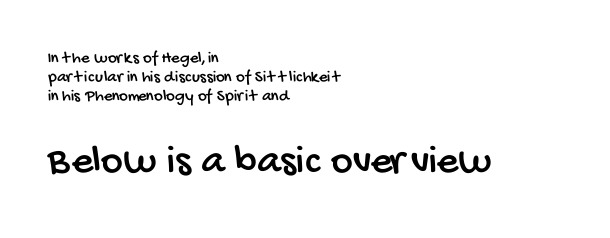
{"serif": "no", "width": "condensed", "stroke_contrast": "low", "x_height": "large", "monospaced": "no", "underline": "no", "align": "left", "line_spacing": "tight", "line_spacing_ratio": 1.11, "letter_spacing": "normal", "letter_spacing_em": 0.0, "larger_block": "second", "size_ratio": 2.47, "glyph_px": 42}
